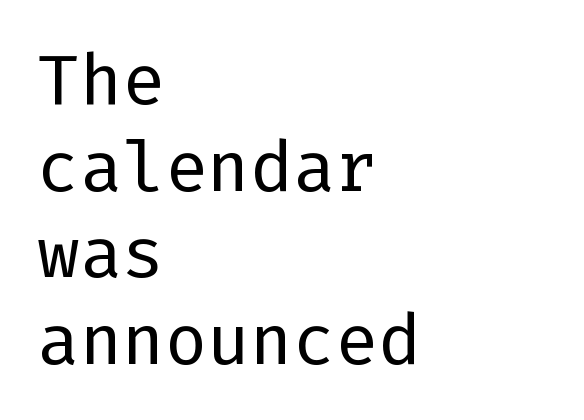
The image shows 71 px regular-weight sans-serif type, upright; set left-aligned, line spacing 1.22x, normal letter spacing, not underlined; low stroke contrast and a medium x-height.
